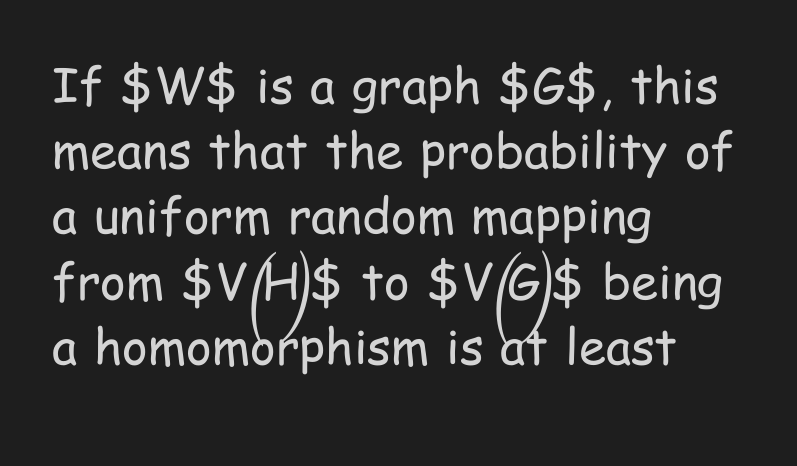
Unlike a traditional serif, this face leaves its strokes unadorned. Honestly, there is no underline to notice here at all. A classic flush-left, rag-right setting is used for this passage. Short note: letters normally spaced.
